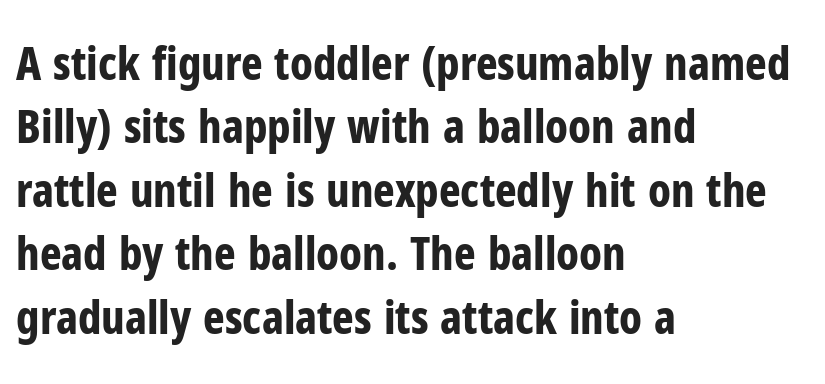
Q: Is the text bold? A: Yes.
Q: Is the text italic (slanted)? A: No, it is upright.
Q: Is the typeface a serif or a sans-serif typeface? A: Sans-serif.
Q: Is the text underlined? A: No.
Q: How is the paragraph aligned? A: Left-aligned.
Q: Is the spacing between letters normal or unusually wide? A: Normal.
Q: Is the spacing between lines tight, normal or loose? A: Normal.
Q: Width (condensed, normal, or wide)? A: Condensed.
Q: Stroke contrast? A: Low.
Q: x-height? A: Medium.
Q: Monospaced? A: No.
